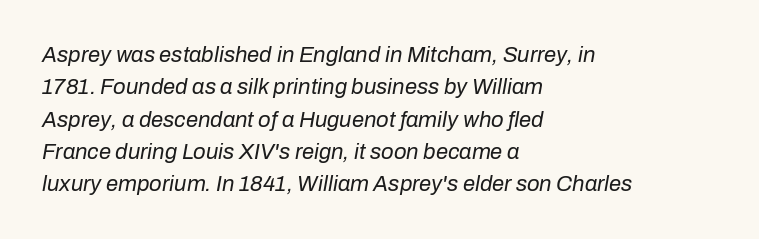
{"italic": "yes", "lean": "right", "slant_degrees": 10, "bold": "no", "underline": "no", "align": "left", "line_spacing": "normal", "line_spacing_ratio": 1.47, "letter_spacing": "normal", "letter_spacing_em": 0.0, "glyph_px": 22}
